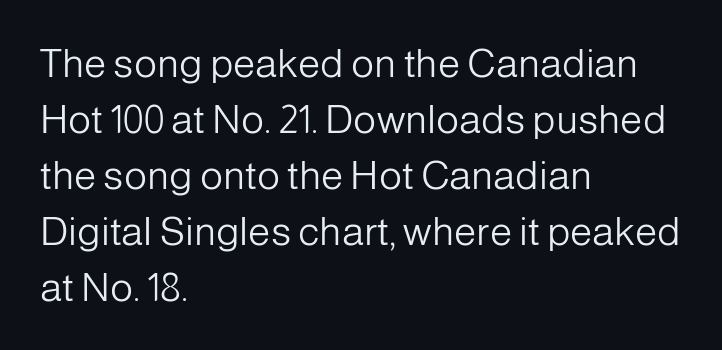
The image shows 40 px light sans-serif type, upright; set left-aligned, normal line spacing (1.4x), normal letter spacing, not underlined; low stroke contrast and a medium x-height.
